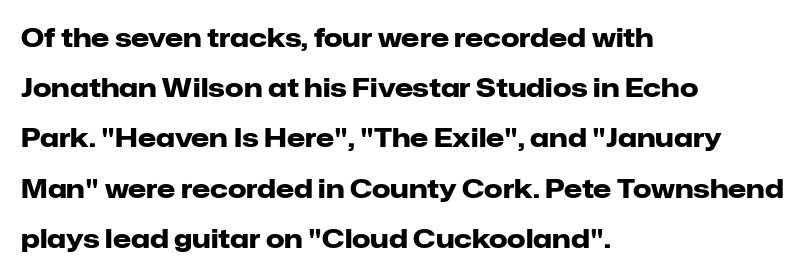
{"italic": "no", "bold": "yes", "underline": "no", "align": "left", "line_spacing": "loose", "line_spacing_ratio": 1.93, "letter_spacing": "normal", "letter_spacing_em": 0.0, "glyph_px": 26}
